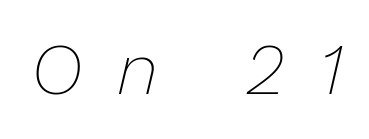
{"italic": "yes", "lean": "right", "slant_degrees": 13, "bold": "no", "weight": "thin", "width": "normal", "stroke_contrast": "low", "x_height": "medium", "monospaced": "no", "underline": "no", "letter_spacing": "wide", "letter_spacing_em": 0.47, "glyph_px": 72}
